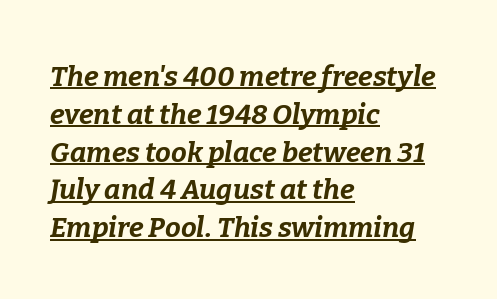
{"italic": "yes", "lean": "right", "slant_degrees": 9, "bold": "yes", "weight": "bold", "width": "normal", "stroke_contrast": "low", "x_height": "medium", "monospaced": "no", "underline": "yes", "align": "left", "line_spacing": "normal", "line_spacing_ratio": 1.35, "letter_spacing": "normal", "letter_spacing_em": 0.0, "glyph_px": 28}
